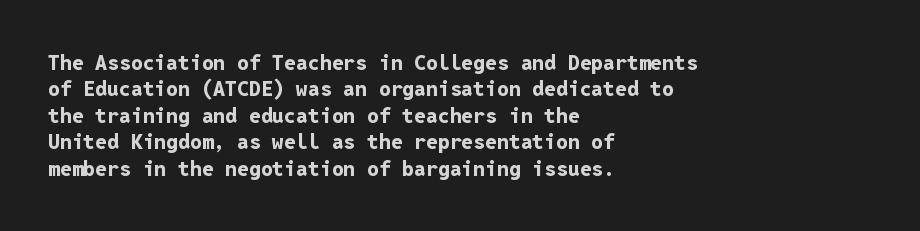
What weight is shown? A full bold with thick strokes. The lettering holds an erect, upright posture throughout. Plain, unruled lines of type. The rendering keeps characters at their native spacing. Leading: standard.
